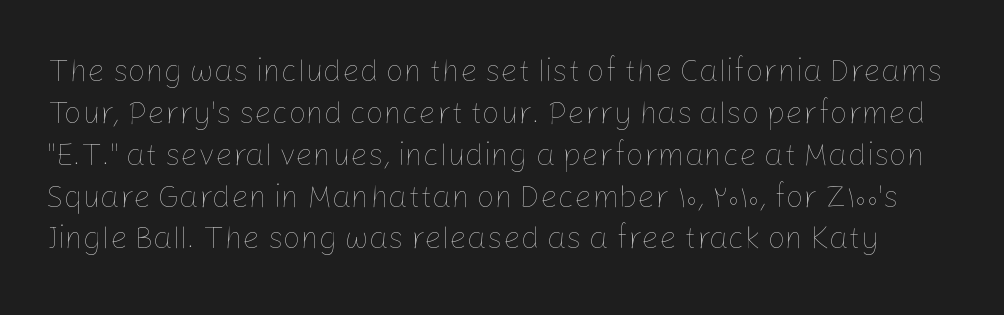
Q: Is the text bold? A: No.
Q: Is the text italic (slanted)? A: No, it is upright.
Q: Is the text underlined? A: No.
Q: Is the spacing between letters normal or unusually wide? A: Normal.
Q: Is the spacing between lines tight, normal or loose? A: Normal.
Q: Width (condensed, normal, or wide)? A: Normal.
Q: Stroke contrast? A: Low.
Q: x-height? A: Medium.
Q: Monospaced? A: No.
